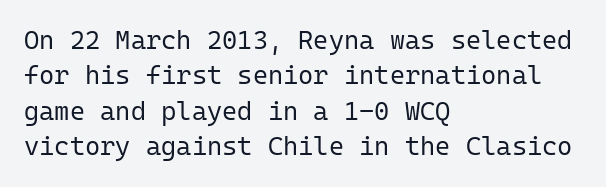
Vertically, the passage feels balanced, rows spaced as you'd expect. No italicization has been applied; the sample stays upright. A bare baseline throughout the passage. Think standard paragraph weight, or any step lighter than that.
